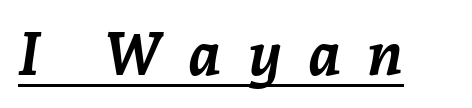
The image shows 60 px semibold type, italic (leaning right); set unusually wide letter spacing (+0.43 em), underlined; low stroke contrast and a medium x-height.
